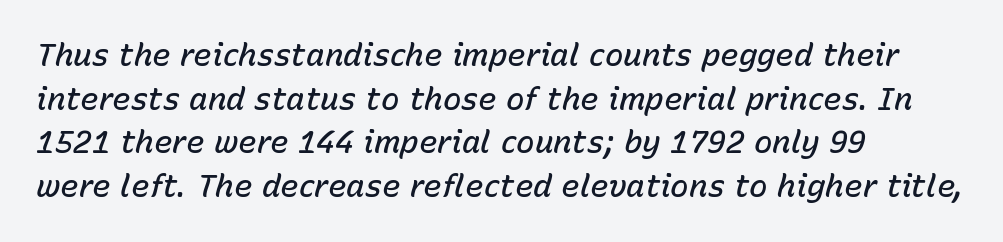
No word sits above an underline. Teacher's note: observe the even left margin — that is flush-left alignment. Heft: intermediate — a semibold. You can tell it's italic because the verticals aren't actually vertical.
